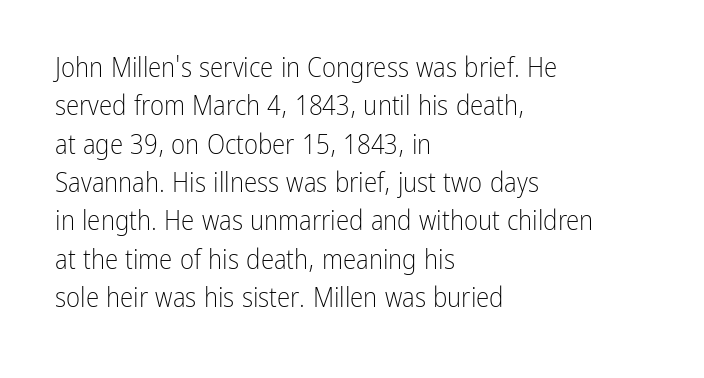
Q: Is the text bold? A: No.
Q: Is the text italic (slanted)? A: No, it is upright.
Q: Is the text underlined? A: No.
Q: How is the paragraph aligned? A: Left-aligned.
Q: Is the spacing between letters normal or unusually wide? A: Normal.
Q: Is the spacing between lines tight, normal or loose? A: Normal.
